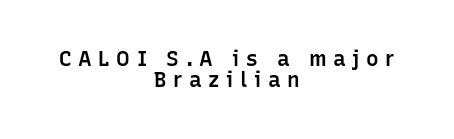
The image shows 21 px text type, upright; set centered, tight line spacing (0.98x), unusually wide letter spacing (+0.31 em), not underlined.
